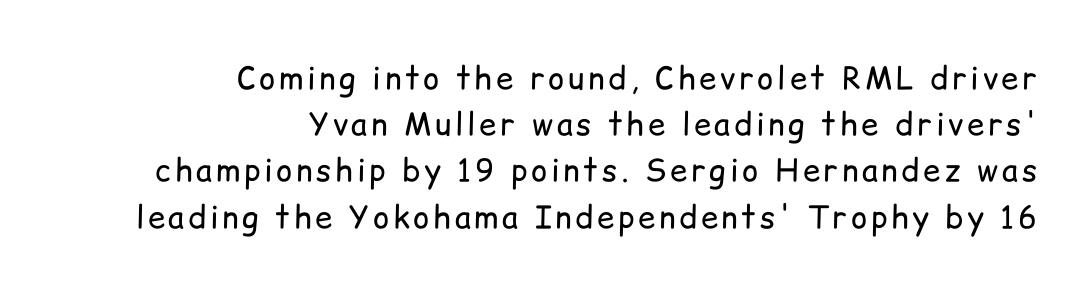
Q: Is the text bold? A: No.
Q: Is the text italic (slanted)? A: No, it is upright.
Q: Is the typeface a serif or a sans-serif typeface? A: Sans-serif.
Q: Is the text underlined? A: No.
Q: How is the paragraph aligned? A: Right-aligned.
Q: Is the spacing between lines tight, normal or loose? A: Normal.
Q: Width (condensed, normal, or wide)? A: Normal.
Q: Stroke contrast? A: Low.
Q: x-height? A: Medium.
Q: Monospaced? A: No.
